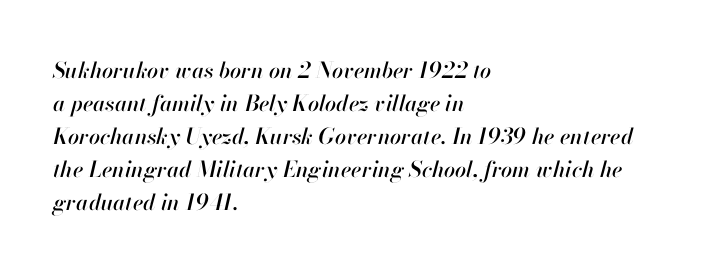
The image shows 22 px text type, italic (leaning right); set left-aligned, normal line spacing (1.5x), normal letter spacing, not underlined.
